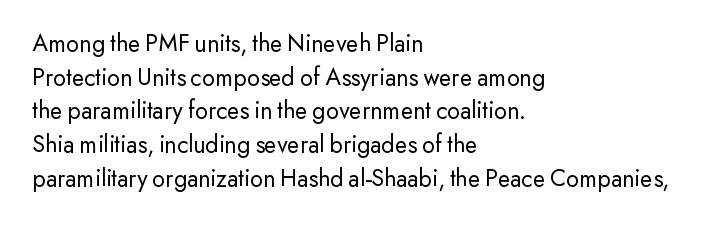
{"italic": "no", "bold": "no", "underline": "no", "align": "left", "line_spacing": "normal", "line_spacing_ratio": 1.35, "letter_spacing": "normal", "letter_spacing_em": 0.0, "glyph_px": 25}
